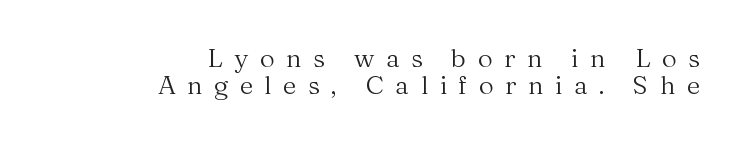
The image shows 26 px text type, upright; set right-aligned, tight line spacing (1.05x), unusually wide letter spacing (+0.44 em), not underlined.
